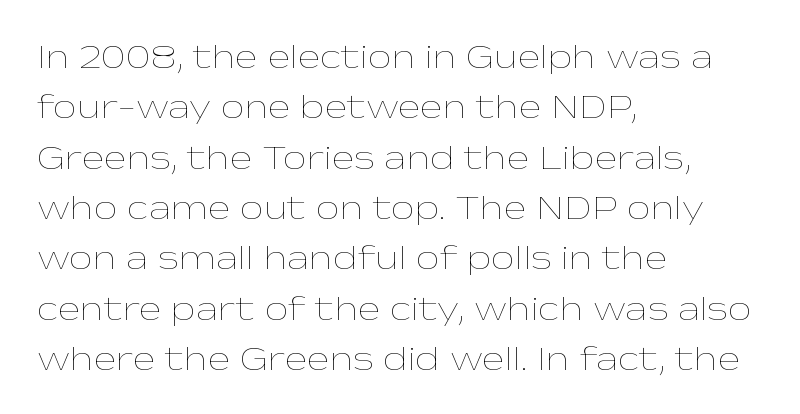
Q: Is the text bold? A: No.
Q: Is the text italic (slanted)? A: No, it is upright.
Q: Is the text underlined? A: No.
Q: How is the paragraph aligned? A: Left-aligned.
Q: Is the spacing between letters normal or unusually wide? A: Normal.
Q: Is the spacing between lines tight, normal or loose? A: Normal.
Q: Width (condensed, normal, or wide)? A: Wide.
Q: Stroke contrast? A: Low.
Q: x-height? A: Medium.
Q: Monospaced? A: No.
